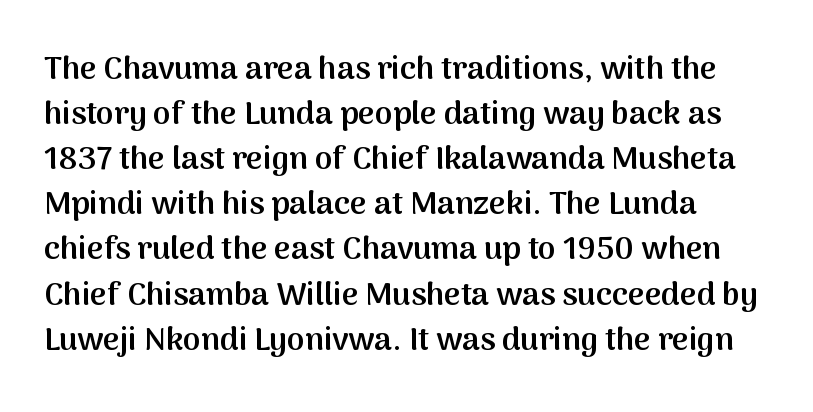
{"serif": "no", "italic": "no", "bold": "semi", "weight": "semibold", "width": "normal", "stroke_contrast": "medium", "x_height": "medium", "monospaced": "no", "underline": "no", "line_spacing": "normal", "line_spacing_ratio": 1.41, "letter_spacing": "normal", "letter_spacing_em": 0.0, "glyph_px": 32}
